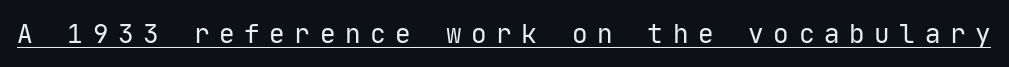
The image shows 26 px text type, upright; set unusually wide letter spacing (+0.37 em), underlined.
